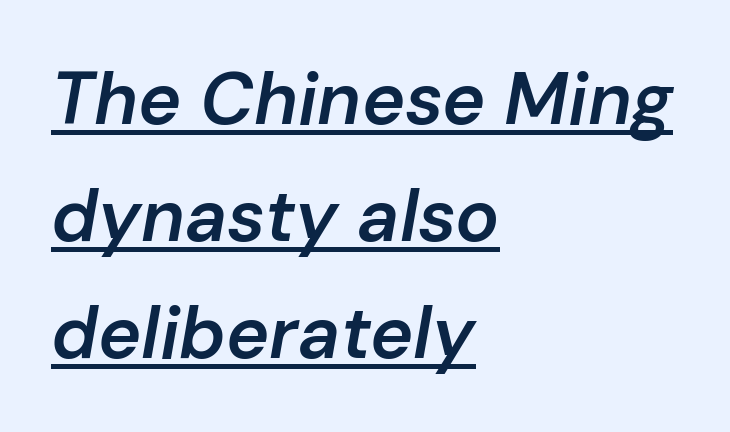
Set as a demibold, roughly 600 on the weight scale. Words appear dense and cohesive because spacing is normal. These lines are rendered in a variable-pitch font. The rendering uses the underline text-decoration. The rendering uses a moderate line-height, typical for paragraphs.
